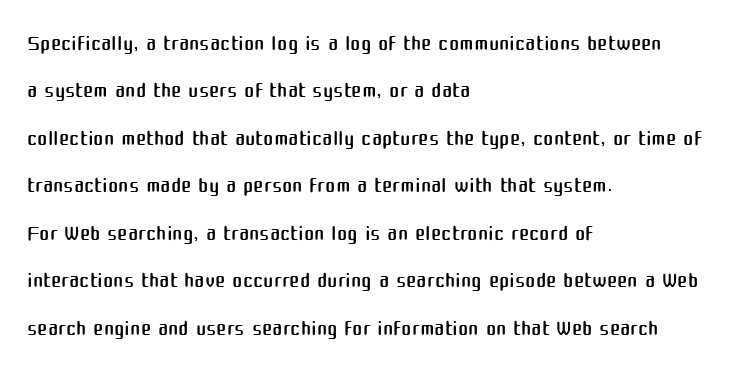
The lettering stays uniformly vertical, giving the passage a roman look. What kind of face is this? One without serifs — a sans. These lines are set flush left with a ragged right edge. A quiet, ordinary-to-light weight characterises the typeface.
